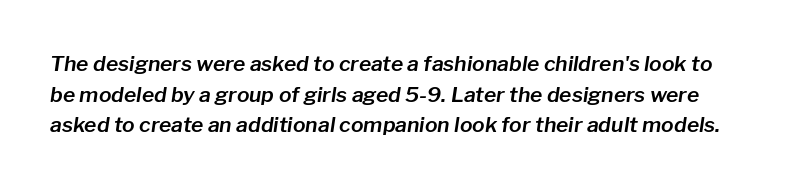
{"italic": "yes", "lean": "right", "slant_degrees": 8, "underline": "no", "line_spacing": "normal", "line_spacing_ratio": 1.46, "letter_spacing": "normal", "letter_spacing_em": 0.0, "glyph_px": 21}
